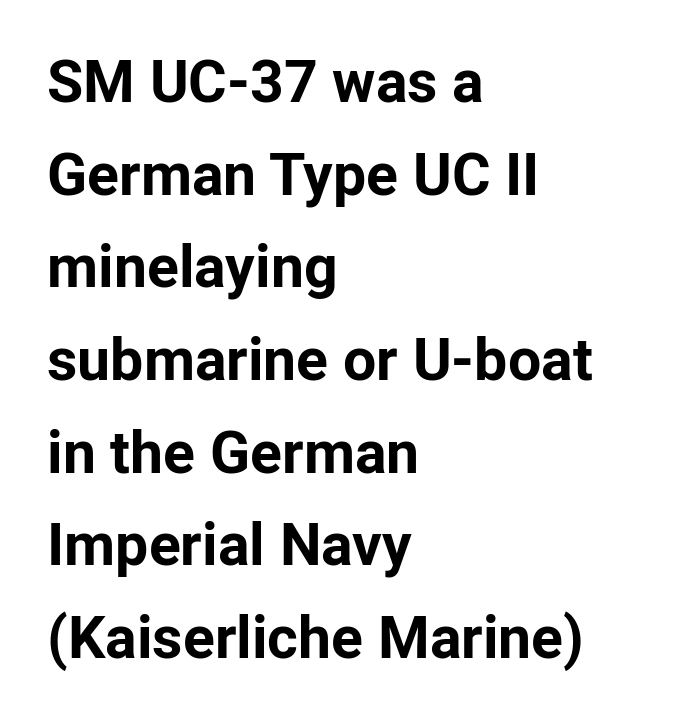
Q: Is the text bold? A: Yes.
Q: Is the text italic (slanted)? A: No, it is upright.
Q: Is the typeface a serif or a sans-serif typeface? A: Sans-serif.
Q: Is the text underlined? A: No.
Q: How is the paragraph aligned? A: Left-aligned.
Q: Is the spacing between letters normal or unusually wide? A: Normal.
Q: Is the spacing between lines tight, normal or loose? A: Normal.
Q: Width (condensed, normal, or wide)? A: Normal.
Q: Stroke contrast? A: Low.
Q: x-height? A: Medium.
Q: Monospaced? A: No.
